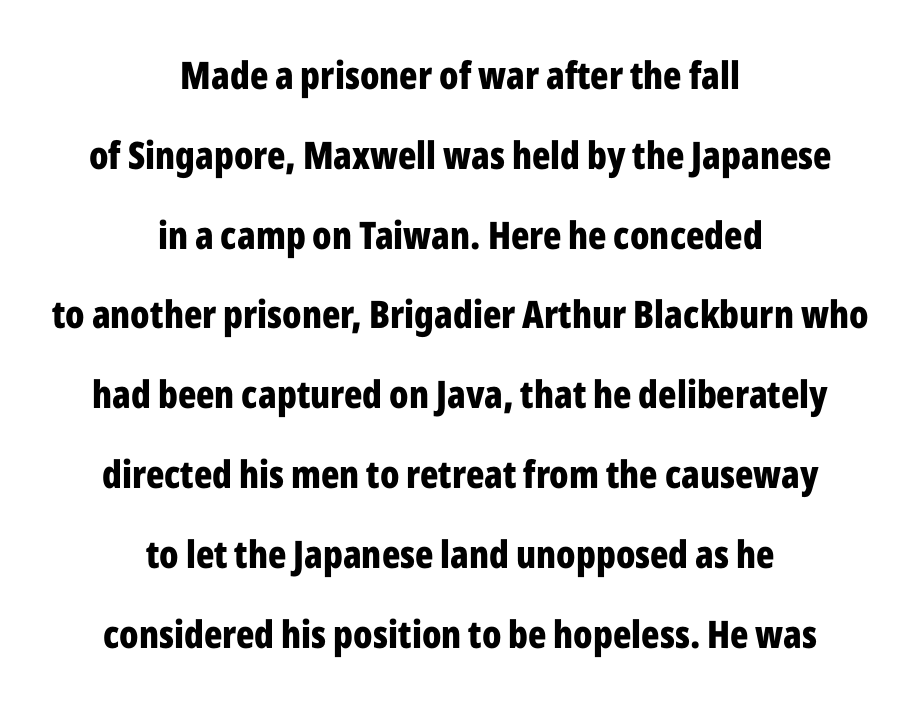
{"serif": "no", "italic": "no", "bold": "yes", "weight": "bold", "width": "condensed", "stroke_contrast": "low", "x_height": "medium", "monospaced": "no", "underline": "no", "align": "center", "line_spacing": "loose", "line_spacing_ratio": 2.1, "letter_spacing": "normal", "letter_spacing_em": 0.0, "glyph_px": 38}
